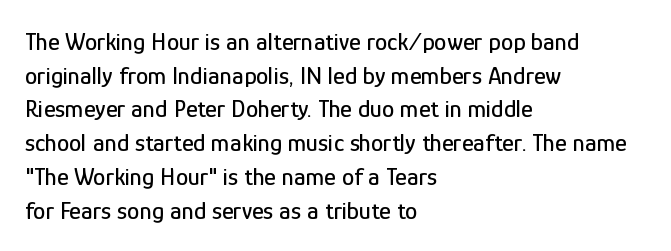
{"italic": "no", "underline": "no", "align": "left", "line_spacing": "normal", "line_spacing_ratio": 1.35, "letter_spacing": "normal", "letter_spacing_em": 0.0, "glyph_px": 25}
